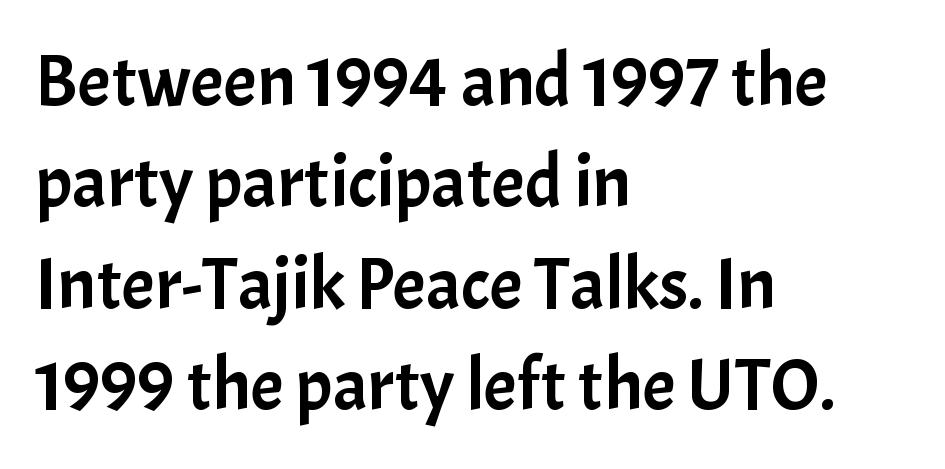
{"serif": "no", "italic": "no", "width": "normal", "stroke_contrast": "low", "x_height": "medium", "monospaced": "no", "underline": "no", "align": "left", "line_spacing": "normal", "line_spacing_ratio": 1.37, "letter_spacing": "normal", "letter_spacing_em": 0.0, "glyph_px": 74}
